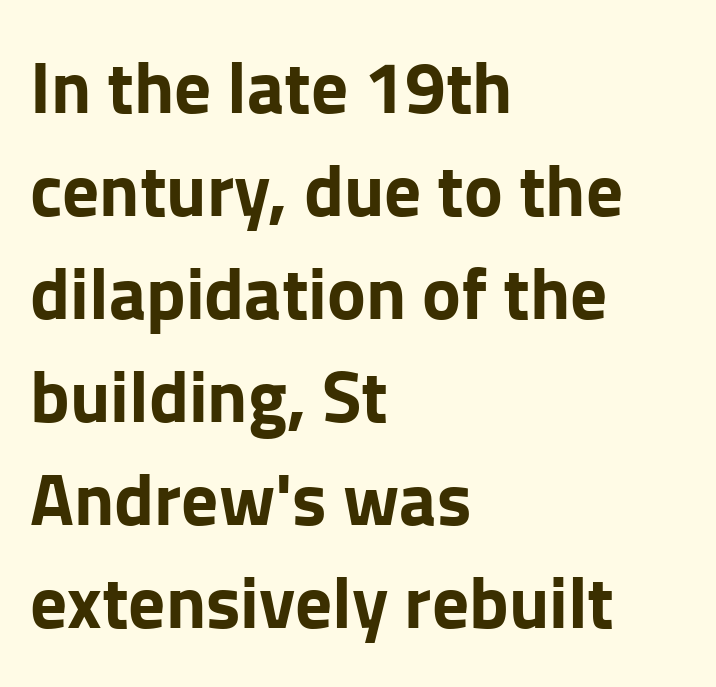
Glyph-to-glyph distance matches everyday printed text. Varying glyph widths throughout — classic text-font behaviour. Reading down the block, your eye returns to a fixed left position each line. Only glyphs here, with clear space below each row.
